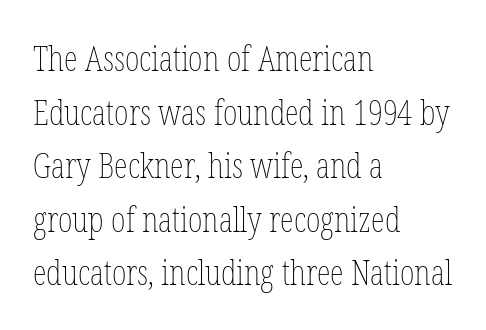
The image shows 35 px thin, condensed type, upright; set left-aligned, normal line spacing (1.53x), normal letter spacing, not underlined; low stroke contrast and a medium x-height.
